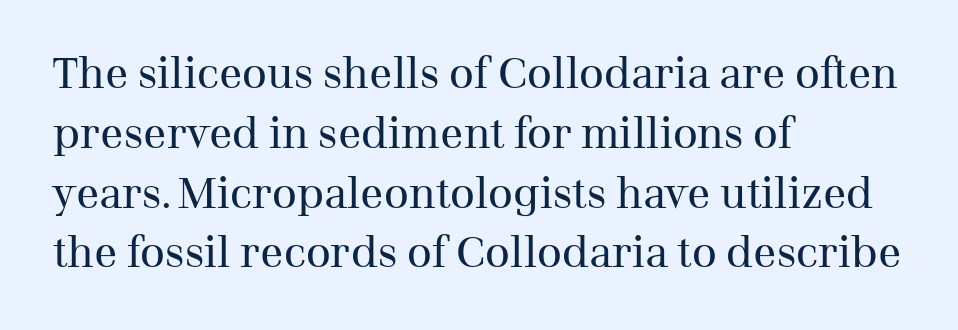
Q: Is the text bold? A: No.
Q: Is the text italic (slanted)? A: No, it is upright.
Q: Is the typeface a serif or a sans-serif typeface? A: Serif.
Q: Is the text underlined? A: No.
Q: How is the paragraph aligned? A: Left-aligned.
Q: Is the spacing between letters normal or unusually wide? A: Normal.
Q: Is the spacing between lines tight, normal or loose? A: Normal.
Q: Width (condensed, normal, or wide)? A: Normal.
Q: Stroke contrast? A: Medium.
Q: x-height? A: Medium.
Q: Monospaced? A: No.
